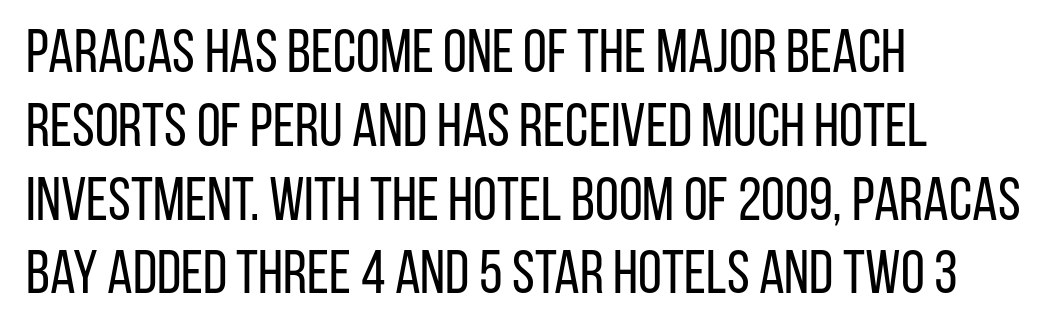
This rendering employs a face without finishing strokes, i.e., a sans-serif. Between one letter and the next there's only the usual sliver of space. This reads as an unemphasized weight, regular at the heaviest. Rule under the text: the space is simply empty. Think of a printed novel: that variable character pitch is what you see here.
